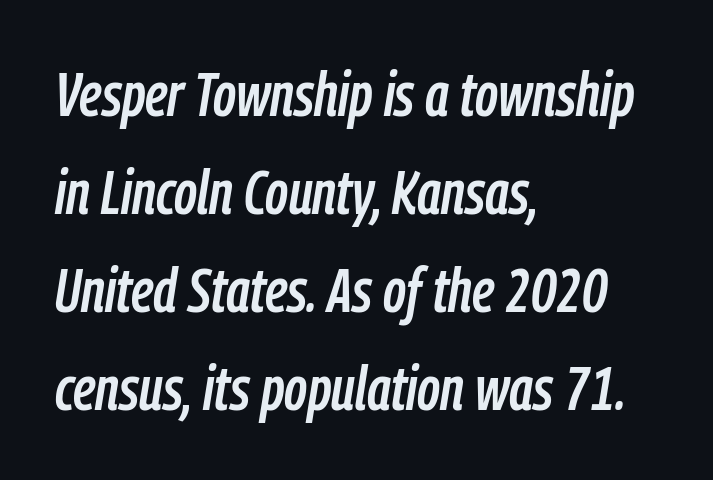
Q: Is the text italic (slanted)? A: Yes, it leans right by about 9 degrees.
Q: Is the text underlined? A: No.
Q: How is the paragraph aligned? A: Left-aligned.
Q: Is the spacing between letters normal or unusually wide? A: Normal.
Q: Is the spacing between lines tight, normal or loose? A: Normal.
Q: Width (condensed, normal, or wide)? A: Condensed.
Q: Stroke contrast? A: Low.
Q: x-height? A: Medium.
Q: Monospaced? A: No.
